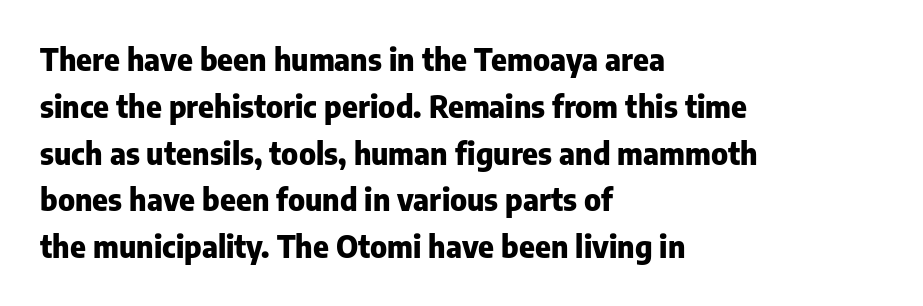
Q: Is the text bold? A: Yes.
Q: Is the text italic (slanted)? A: No, it is upright.
Q: Is the typeface a serif or a sans-serif typeface? A: Sans-serif.
Q: Is the text underlined? A: No.
Q: How is the paragraph aligned? A: Left-aligned.
Q: Is the spacing between letters normal or unusually wide? A: Normal.
Q: Is the spacing between lines tight, normal or loose? A: Normal.
Q: Width (condensed, normal, or wide)? A: Normal.
Q: Stroke contrast? A: Low.
Q: x-height? A: Medium.
Q: Monospaced? A: No.
